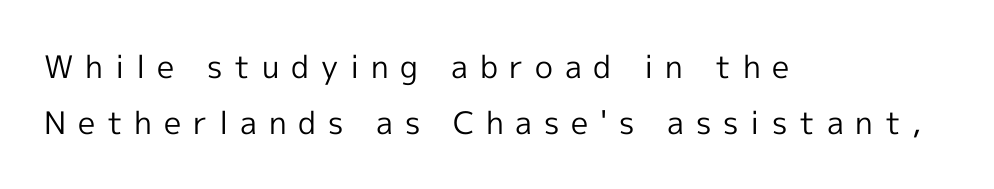
Grotesque or geometric, the face here clearly has no serifs. Nothing heavy about these letters — not bold at all. Italic? Not at all — the glyphs are vertical. Is the block centered? No — it sits flush against the left margin. The passage shown is typed in a proportional face where columns would drift.
